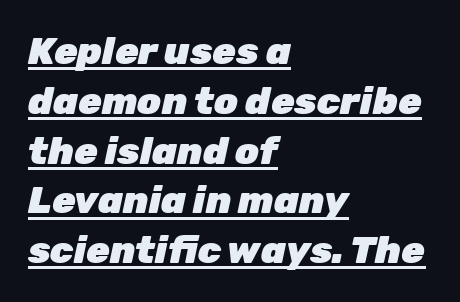
The vertical gap from one line to the next is medium. Honestly, the underline is the first thing you notice here. This rendering uses left alignment, leaving the right contour irregular. The passage shown is typed in a proportional face where columns would drift.
